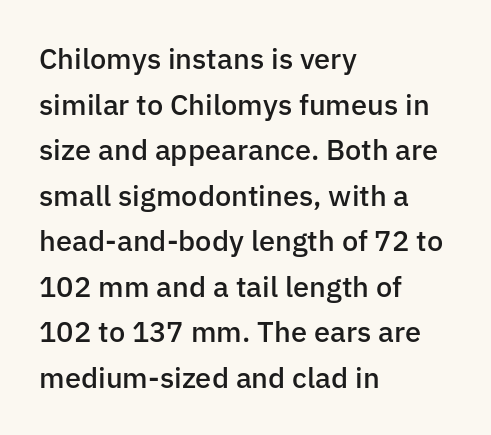
No word sits above an underline. Looks like regular typesetting: each glyph gets only the width it needs. Bold? Not quite — semibold, heavier than regular but stopping short. Style check: upright. The rag falls on the right side of this text block.
